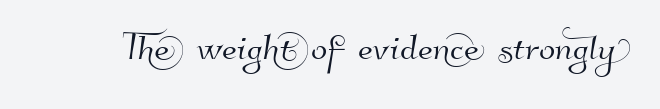
The image shows 48 px sans-serif type; set normal letter spacing, not underlined; high stroke contrast and a small x-height.
